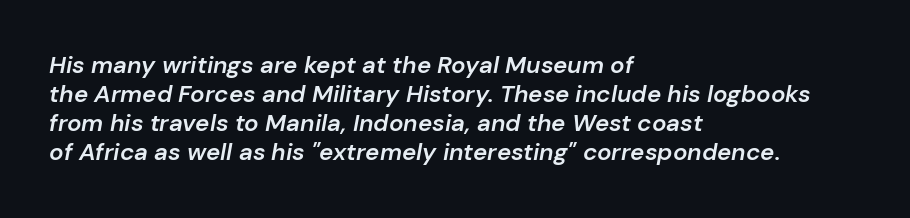
Q: Is the text bold? A: Semi-bold.
Q: Is the text italic (slanted)? A: Yes, it leans right by about 10 degrees.
Q: Is the text underlined? A: No.
Q: How is the paragraph aligned? A: Left-aligned.
Q: Is the spacing between letters normal or unusually wide? A: Normal.
